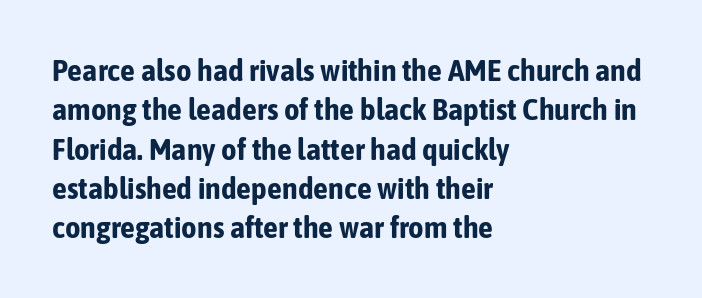
Q: Is the text bold? A: Yes.
Q: Is the text italic (slanted)? A: No, it is upright.
Q: Is the typeface a serif or a sans-serif typeface? A: Sans-serif.
Q: Is the text underlined? A: No.
Q: How is the paragraph aligned? A: Left-aligned.
Q: Is the spacing between letters normal or unusually wide? A: Normal.
Q: Is the spacing between lines tight, normal or loose? A: Normal.
Q: Width (condensed, normal, or wide)? A: Condensed.
Q: Stroke contrast? A: Low.
Q: x-height? A: Medium.
Q: Monospaced? A: No.
